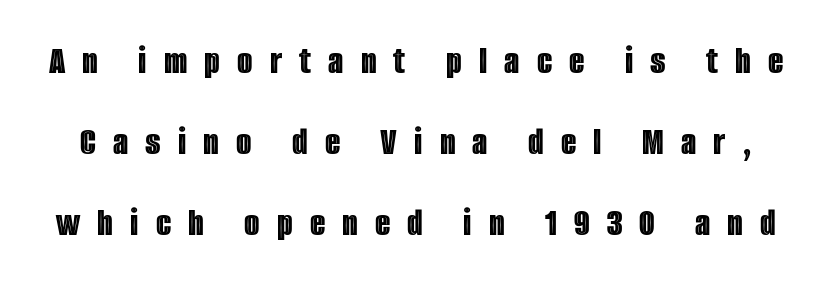
The image shows 40 px condensed type, upright; set loose line spacing (2.02x), unusually wide letter spacing (+0.43 em), not underlined; a large x-height.
